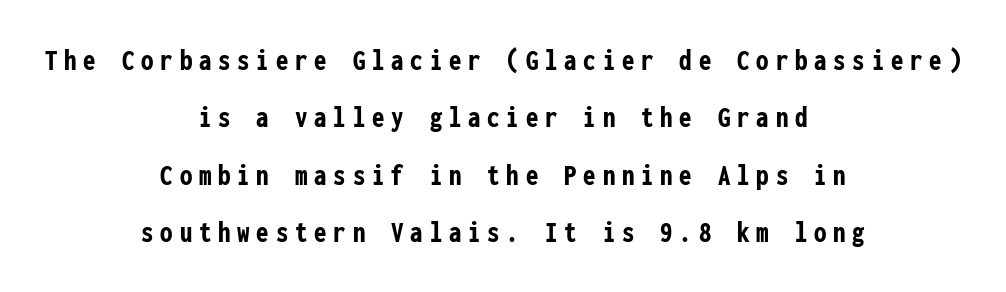
{"serif": "no", "italic": "no", "bold": "yes", "weight": "semibold", "width": "condensed", "stroke_contrast": "low", "x_height": "medium", "monospaced": "yes", "underline": "no", "align": "center", "line_spacing_ratio": 1.85, "letter_spacing": "wide", "letter_spacing_em": 0.22, "glyph_px": 31}
